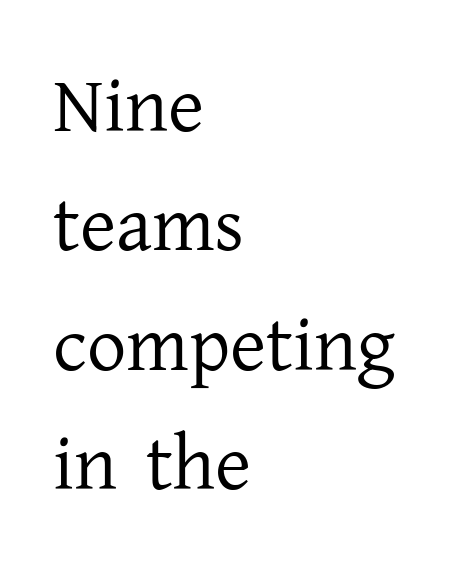
The image shows 78 px regular-weight serif type, upright; set left-aligned, normal line spacing (1.53x), normal letter spacing, not underlined; low stroke contrast and a medium x-height.
